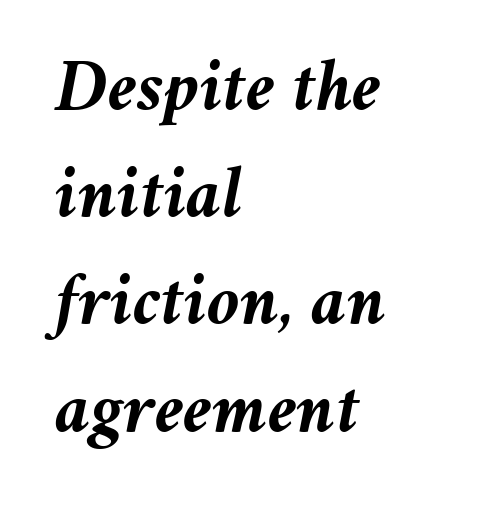
Caption: standard tracking, unaltered. Where is the straight margin? On the left. One glance says typical: line gaps are just what's usual. The letters advance in unequal steps, a hallmark of proportional type.
